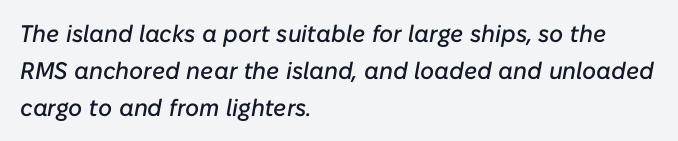
{"italic": "yes", "lean": "right", "slant_degrees": 10, "underline": "no", "align": "left", "line_spacing": "normal", "line_spacing_ratio": 1.54, "letter_spacing": "normal", "letter_spacing_em": 0.0, "glyph_px": 24}
